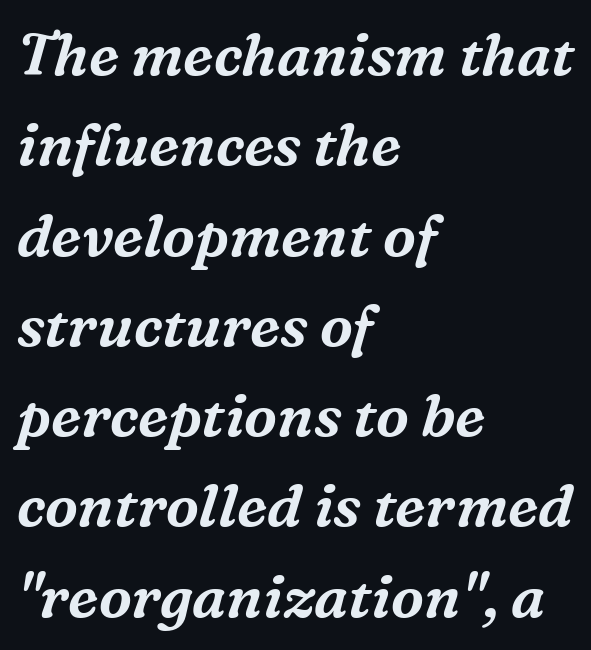
Each letter keeps its own natural width here, so spacing adapts to shape. The block of text has a typical density, with ordinary space between rows. Honestly, the letter spacing is just normal — you wouldn't notice it. Note: serifs present on the glyphs.
